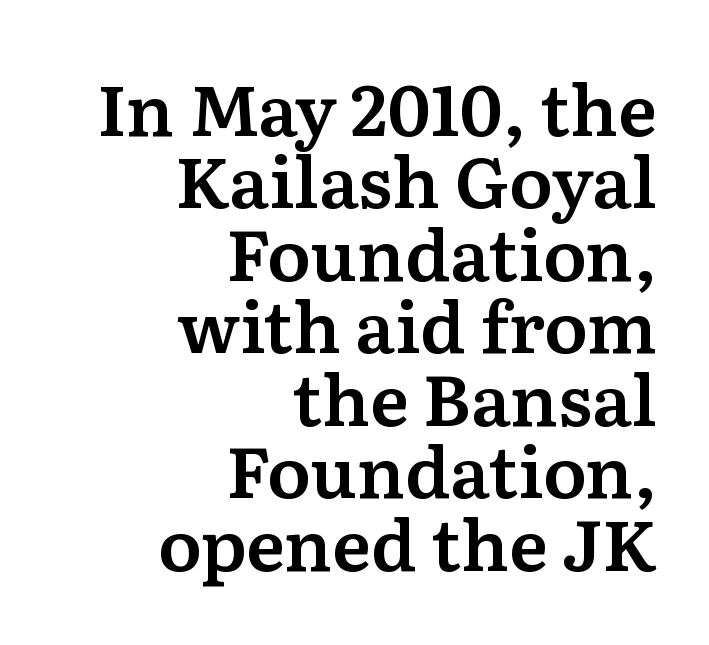
Q: Is the text italic (slanted)? A: No, it is upright.
Q: Is the typeface a serif or a sans-serif typeface? A: Serif.
Q: Is the text underlined? A: No.
Q: How is the paragraph aligned? A: Right-aligned.
Q: Is the spacing between letters normal or unusually wide? A: Normal.
Q: Is the spacing between lines tight, normal or loose? A: Tight.
Q: Width (condensed, normal, or wide)? A: Normal.
Q: Stroke contrast? A: Medium.
Q: x-height? A: Medium.
Q: Monospaced? A: No.
